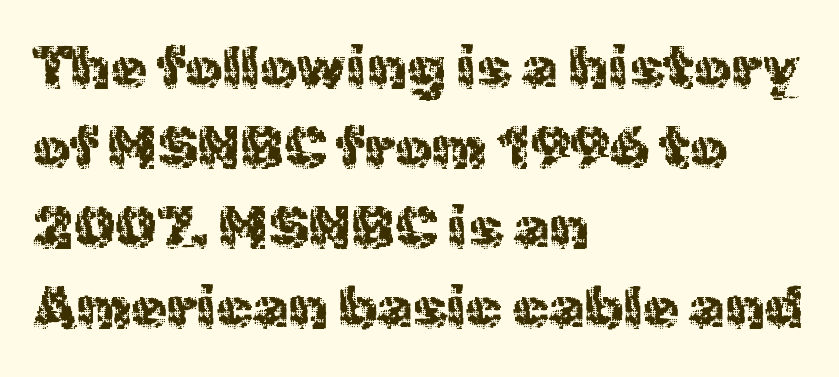
The image shows 58 px regular-weight sans-serif type, upright; set left-aligned, normal line spacing (1.38x), normal letter spacing, not underlined; a medium x-height.
